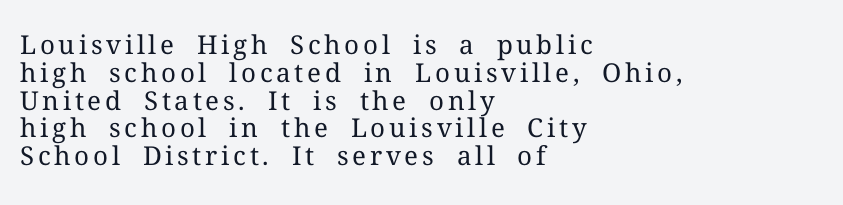
The image shows 26 px text type, upright; set left-aligned, tight line spacing (1.07x), not underlined.
